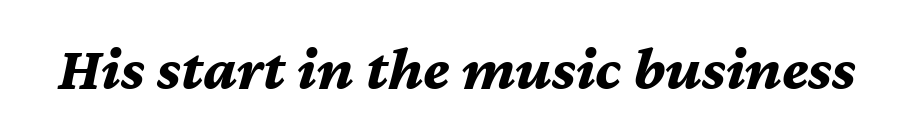
A bare baseline throughout the passage. You can tell it's italic because the verticals aren't actually vertical. Tracking value appears to be zero — textbook default spacing. What weight is shown? A full bold with thick strokes. Character widths vary here, with narrow letters taking less room than wide ones.
